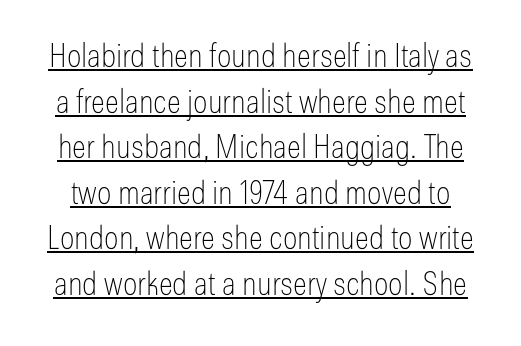
This rendering features underlined lettering. Style check: upright. In terms of letterspacing, this is plain default setting. Think of a printed novel: that variable character pitch is what you see here.
